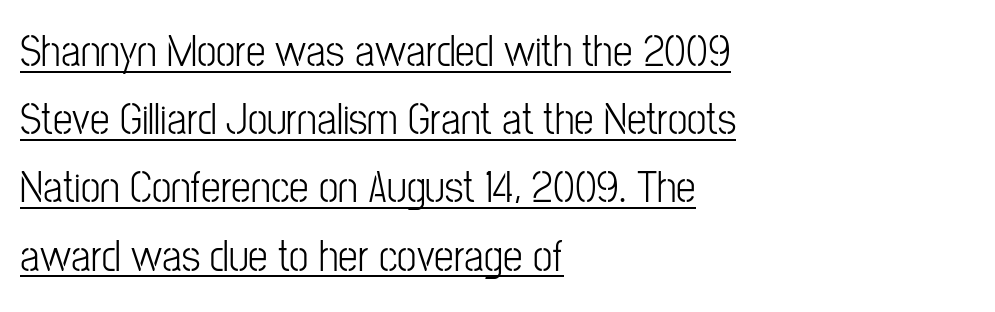
{"serif": "no", "italic": "no", "bold": "no", "weight": "light", "width": "condensed", "stroke_contrast": "low", "x_height": "medium", "monospaced": "no", "underline": "yes", "align": "left", "line_spacing": "normal", "line_spacing_ratio": 1.55, "letter_spacing": "normal", "letter_spacing_em": 0.0, "glyph_px": 44}
